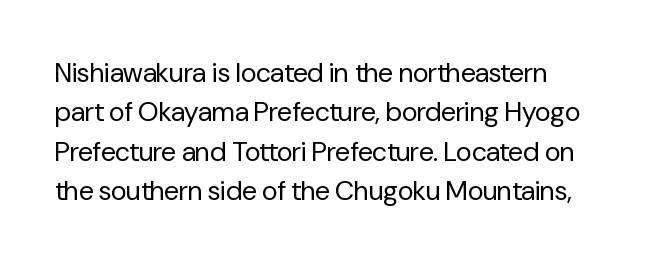
Q: Is the text bold? A: No.
Q: Is the text italic (slanted)? A: No, it is upright.
Q: Is the text underlined? A: No.
Q: Is the spacing between letters normal or unusually wide? A: Normal.
Q: Is the spacing between lines tight, normal or loose? A: Normal.
